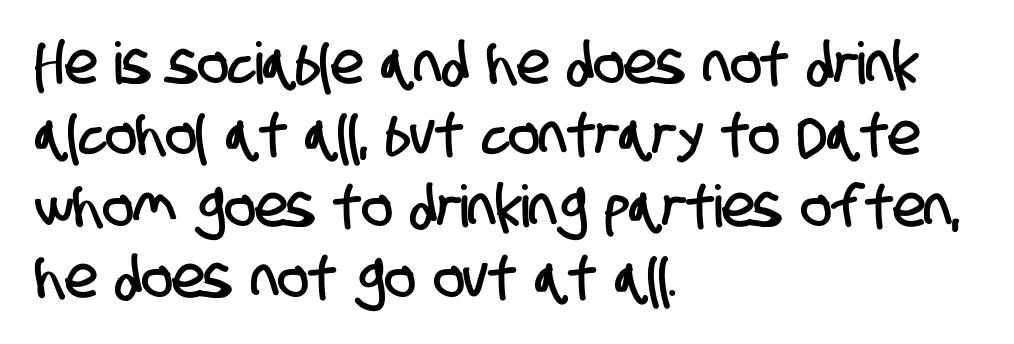
The image shows 58 px condensed sans-serif type; set left-aligned, line spacing 1.23x, normal letter spacing, not underlined; low stroke contrast and a large x-height.
